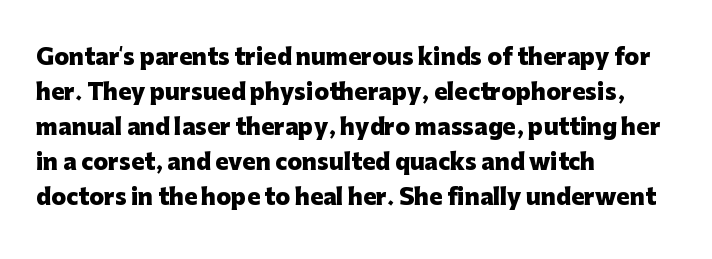
The image shows 22 px bold type, upright; set left-aligned, normal line spacing (1.59x), normal letter spacing, not underlined.
